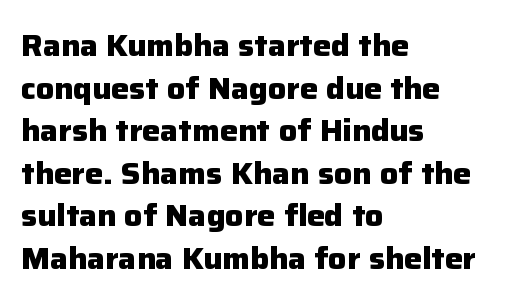
The image shows 30 px heavy sans-serif type, upright; set left-aligned, normal line spacing (1.42x), normal letter spacing, not underlined; low stroke contrast and a medium x-height.
